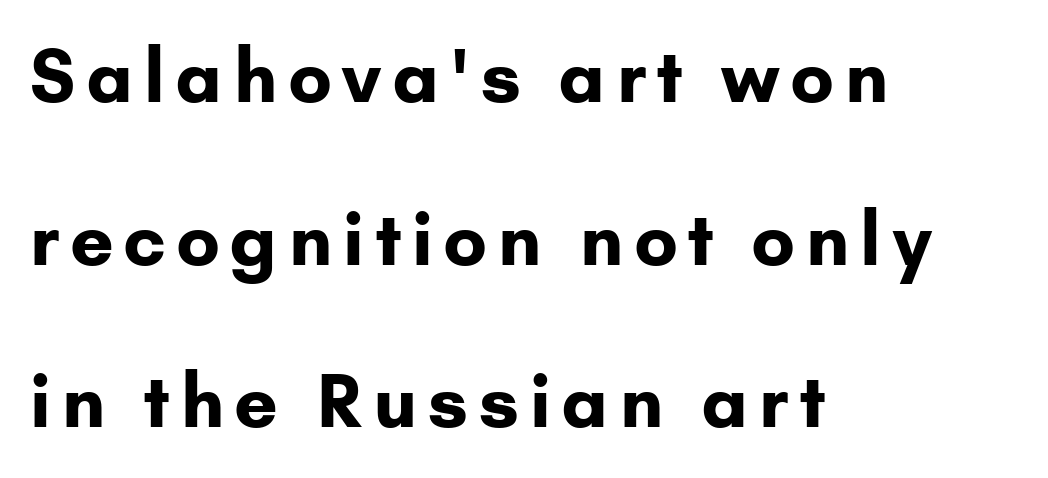
Stroke terminals: plain, sans-serif. Typesetter's note: full bold, strokes at maximum text heaviness. One-word summary of the alignment: left. Leading is clearly above the norm, producing a sparse column. Each letter keeps its own natural width here, so spacing adapts to shape.
